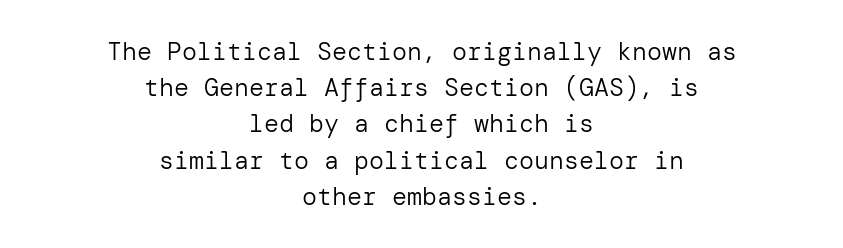
No extra ink here — the face is not bold. Inter-character spacing is left at the font's built-in metrics. The axis of the letterforms is exactly vertical. Where is the straight margin? There isn't one; the lines are centered. The rows are spaced the way most documents space them.
